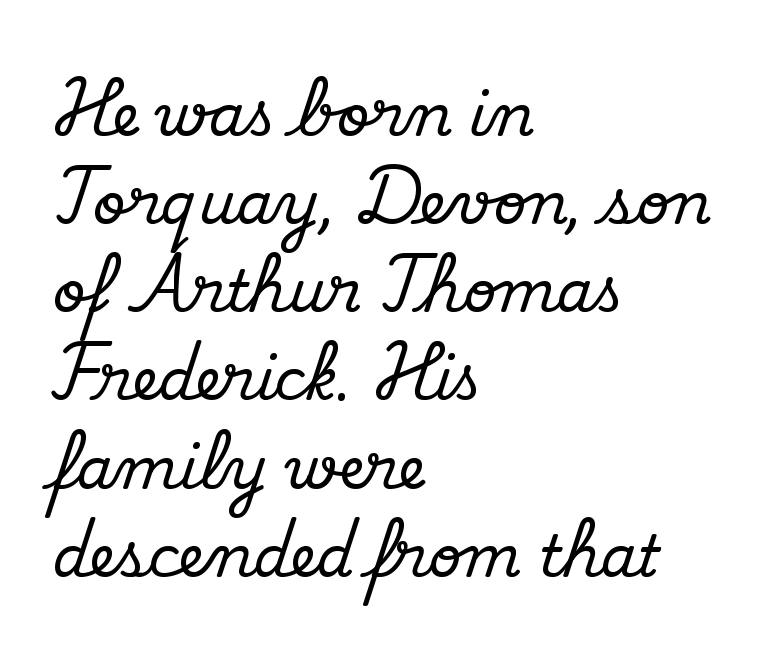
{"serif": "yes", "width": "normal", "stroke_contrast": "medium", "x_height": "small", "monospaced": "no", "underline": "no", "align": "left", "line_spacing": "normal", "line_spacing_ratio": 1.52, "letter_spacing": "normal", "letter_spacing_em": 0.0, "glyph_px": 58}
